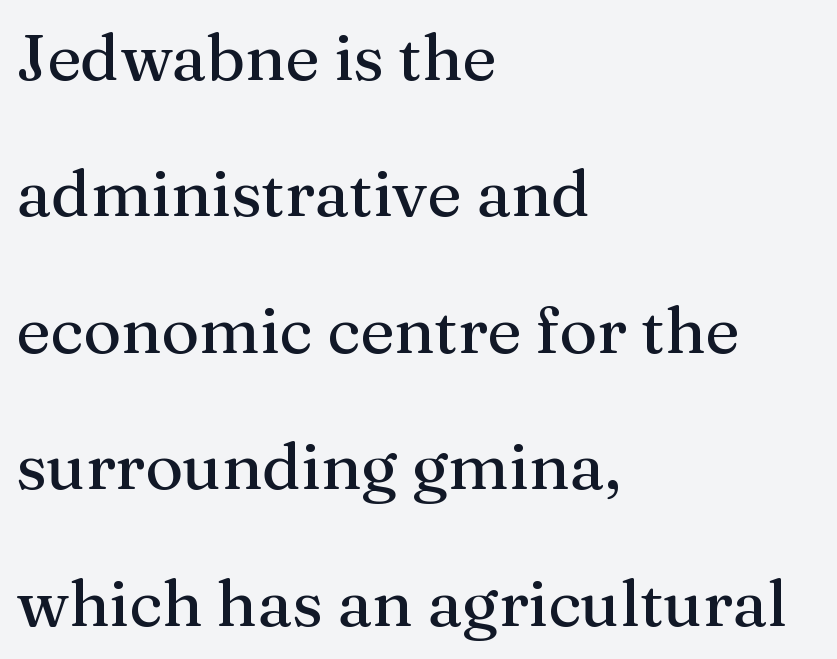
In terms of leading, this rendering errs on the spacious side. Typeset ragged right — the left edge is the straight one. Do the characters align in a grid? No, the font is proportional. Is this a sans? No — the strokes have serifs. How are the letters spaced? Ordinarily, with no added tracking. The glyphs are unaccompanied by any horizontal stroke below them.
